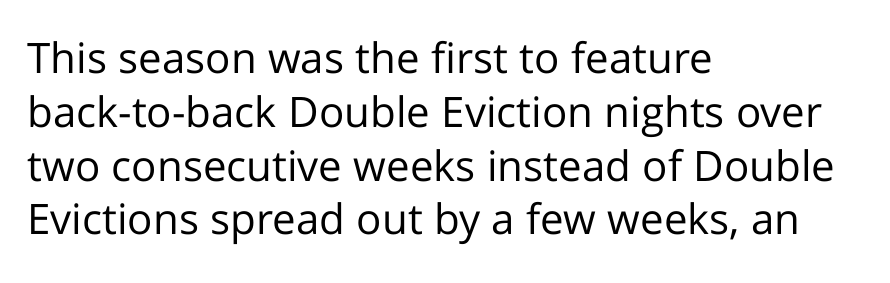
{"serif": "no", "italic": "no", "bold": "no", "weight": "regular", "width": "normal", "stroke_contrast": "low", "x_height": "medium", "monospaced": "no", "underline": "no", "align": "left", "line_spacing": "normal", "line_spacing_ratio": 1.28, "letter_spacing": "normal", "letter_spacing_em": 0.0, "glyph_px": 42}
